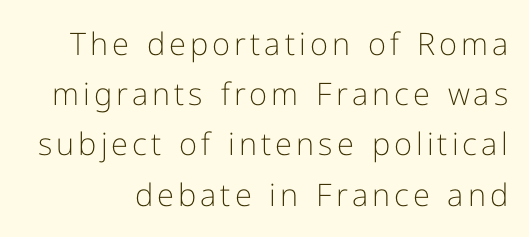
{"serif": "no", "italic": "no", "bold": "no", "weight": "light", "width": "normal", "stroke_contrast": "low", "x_height": "medium", "monospaced": "no", "underline": "no", "line_spacing": "normal", "line_spacing_ratio": 1.62, "glyph_px": 31}
